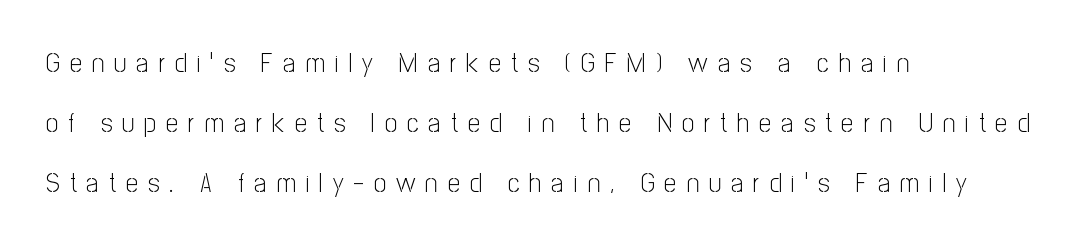
Q: Is the text bold? A: No.
Q: Is the text italic (slanted)? A: No, it is upright.
Q: Is the text underlined? A: No.
Q: How is the paragraph aligned? A: Left-aligned.
Q: Is the spacing between letters normal or unusually wide? A: Unusually wide.
Q: Is the spacing between lines tight, normal or loose? A: Loose.
